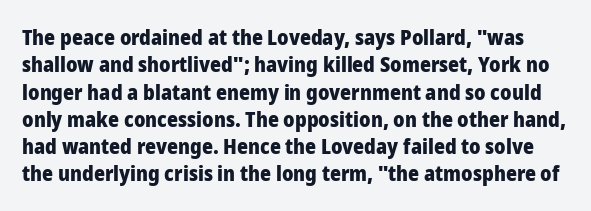
Q: Is the text bold? A: Yes.
Q: Is the text italic (slanted)? A: No, it is upright.
Q: Is the text underlined? A: No.
Q: Is the spacing between letters normal or unusually wide? A: Normal.
Q: Is the spacing between lines tight, normal or loose? A: Normal.
